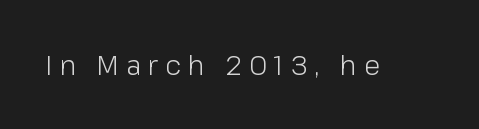
{"italic": "no", "bold": "no", "underline": "no", "letter_spacing": "wide", "letter_spacing_em": 0.26, "glyph_px": 27}
